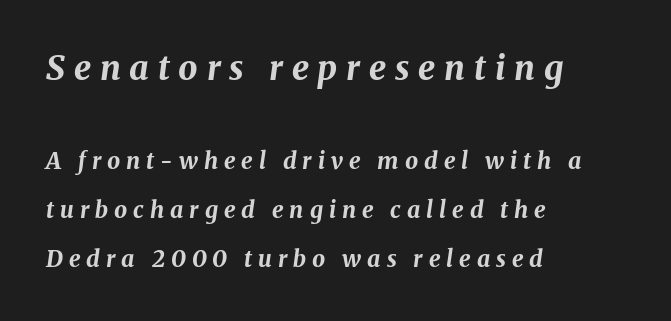
Note the varied advance widths — an 'i' is clearly narrower than an 'm'. Someone cranked the tracking dial way up on this one. Students, this is bold: see how much ink each stroke carries. The initial chunk of copy outweighs the following chunk in type size. This rendering uses left alignment, leaving the right contour irregular.
